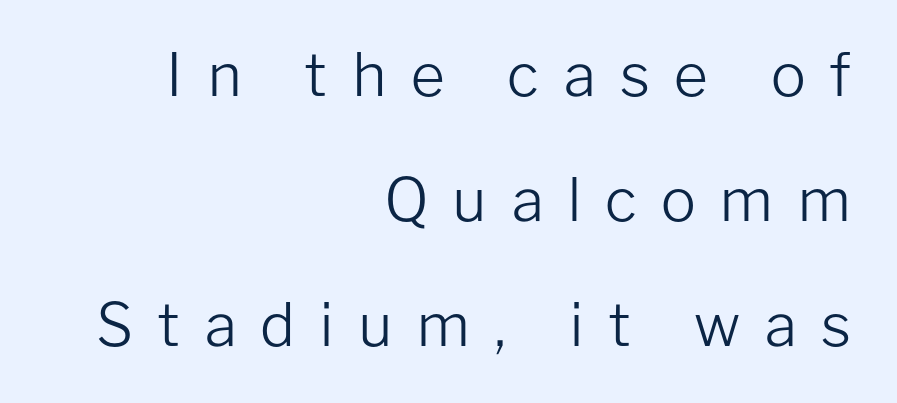
Q: Is the text bold? A: No.
Q: Is the text italic (slanted)? A: No, it is upright.
Q: Is the typeface a serif or a sans-serif typeface? A: Sans-serif.
Q: Is the text underlined? A: No.
Q: How is the paragraph aligned? A: Right-aligned.
Q: Is the spacing between letters normal or unusually wide? A: Unusually wide.
Q: Is the spacing between lines tight, normal or loose? A: Loose.
Q: Width (condensed, normal, or wide)? A: Normal.
Q: Stroke contrast? A: Low.
Q: x-height? A: Medium.
Q: Monospaced? A: No.
